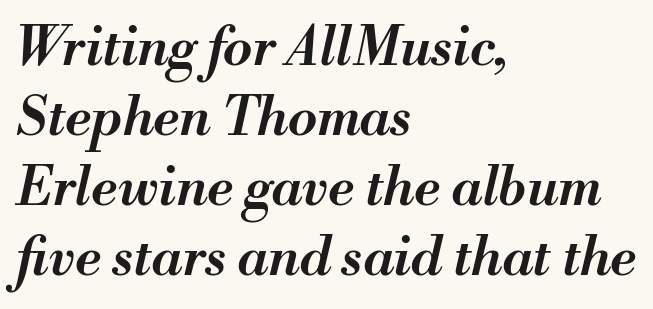
{"italic": "yes", "lean": "right", "slant_degrees": 13, "bold": "semi", "weight": "semibold", "width": "normal", "stroke_contrast": "medium", "x_height": "small", "monospaced": "no", "underline": "no", "align": "left", "line_spacing": "normal", "line_spacing_ratio": 1.32, "letter_spacing": "normal", "letter_spacing_em": 0.0, "glyph_px": 53}
